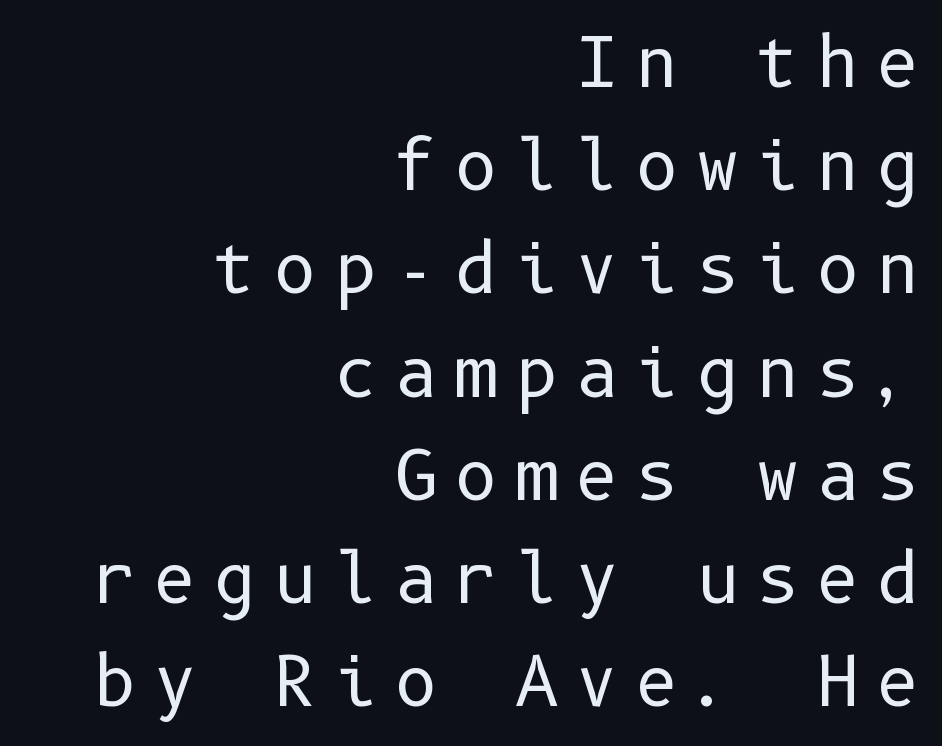
Q: Is the text bold? A: No.
Q: Is the text italic (slanted)? A: No, it is upright.
Q: Is the typeface a serif or a sans-serif typeface? A: Sans-serif.
Q: Is the text underlined? A: No.
Q: How is the paragraph aligned? A: Right-aligned.
Q: Is the spacing between letters normal or unusually wide? A: Unusually wide.
Q: Is the spacing between lines tight, normal or loose? A: Normal.
Q: Width (condensed, normal, or wide)? A: Normal.
Q: Stroke contrast? A: Low.
Q: x-height? A: Medium.
